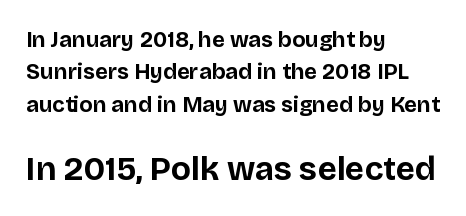
The image shows 33 px bold sans-serif type, upright; set left-aligned, normal line spacing (1.47x), normal letter spacing, not underlined; the second (bottom) block is 1.5x larger; low stroke contrast and a large x-height.
